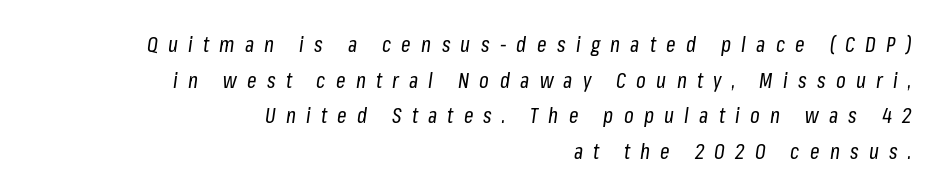
The text carries the slant typical of an italic or oblique font. These glyphs show unthickened strokes, regular width or finer. In terms of leading, this rendering sits right in the middle. Unmarked baselines from the first word to the last. There is plenty of visible air inserted between adjacent glyphs.
